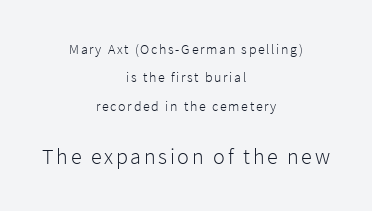
{"italic": "no", "bold": "no", "underline": "no", "align": "center", "line_spacing": "loose", "line_spacing_ratio": 2.02, "larger_block": "second", "size_ratio": 1.57, "glyph_px": 22}
